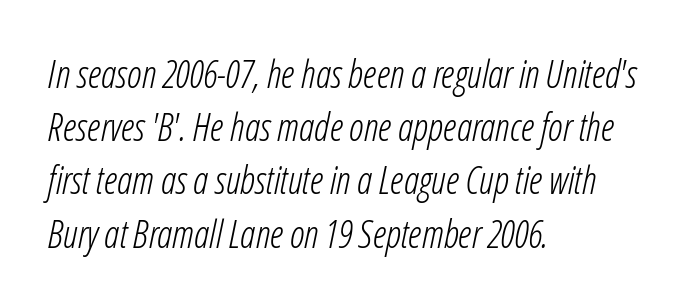
Q: Is the text bold? A: No.
Q: Is the text italic (slanted)? A: Yes, it leans right by about 12 degrees.
Q: Is the text underlined? A: No.
Q: How is the paragraph aligned? A: Left-aligned.
Q: Is the spacing between letters normal or unusually wide? A: Normal.
Q: Is the spacing between lines tight, normal or loose? A: Normal.
Q: Width (condensed, normal, or wide)? A: Condensed.
Q: Stroke contrast? A: Low.
Q: x-height? A: Medium.
Q: Monospaced? A: No.
